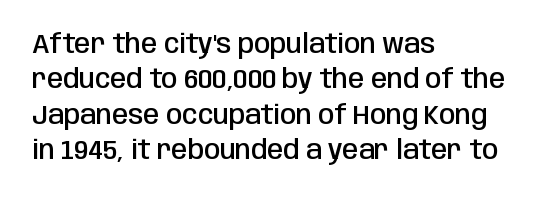
{"italic": "no", "bold": "semi", "underline": "no", "align": "left", "line_spacing": "normal", "line_spacing_ratio": 1.36, "letter_spacing": "normal", "letter_spacing_em": 0.0, "glyph_px": 26}
